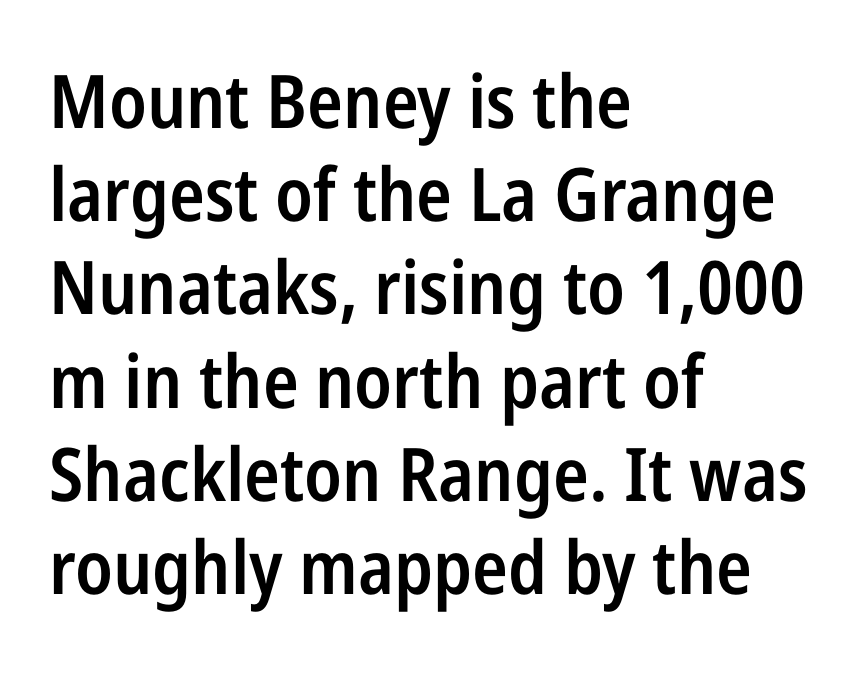
The image shows 74 px semibold, condensed sans-serif type, upright; set left-aligned, normal line spacing (1.26x), normal letter spacing, not underlined; low stroke contrast and a medium x-height.
